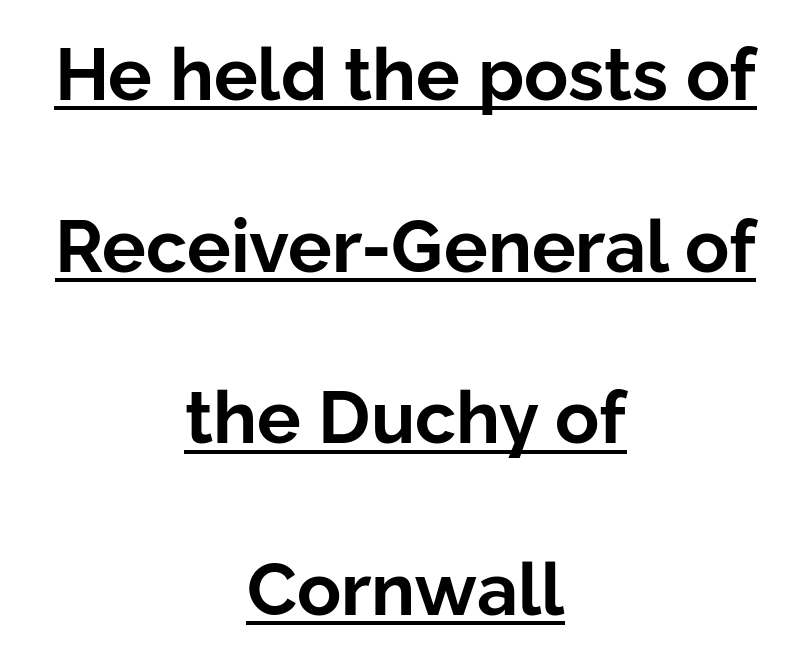
The image shows 73 px bold sans-serif type, upright; set centered, loose line spacing (2.35x), normal letter spacing, underlined; low stroke contrast and a medium x-height.
